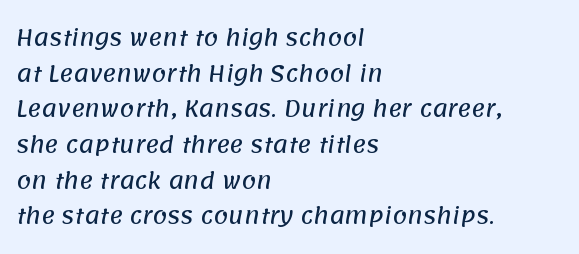
The image shows 21 px text type; set left-aligned, normal line spacing (1.7x), normal letter spacing, not underlined.
